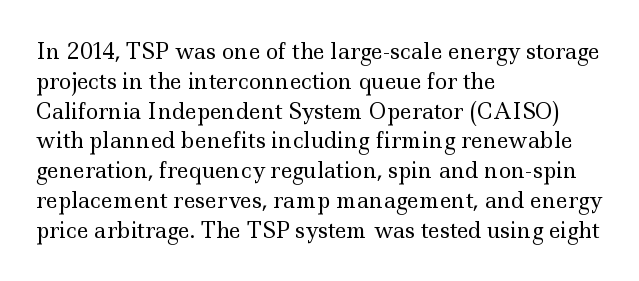
Q: Is the text bold? A: No.
Q: Is the text italic (slanted)? A: No, it is upright.
Q: Is the text underlined? A: No.
Q: How is the paragraph aligned? A: Left-aligned.
Q: Is the spacing between letters normal or unusually wide? A: Normal.
Q: Is the spacing between lines tight, normal or loose? A: Normal.
